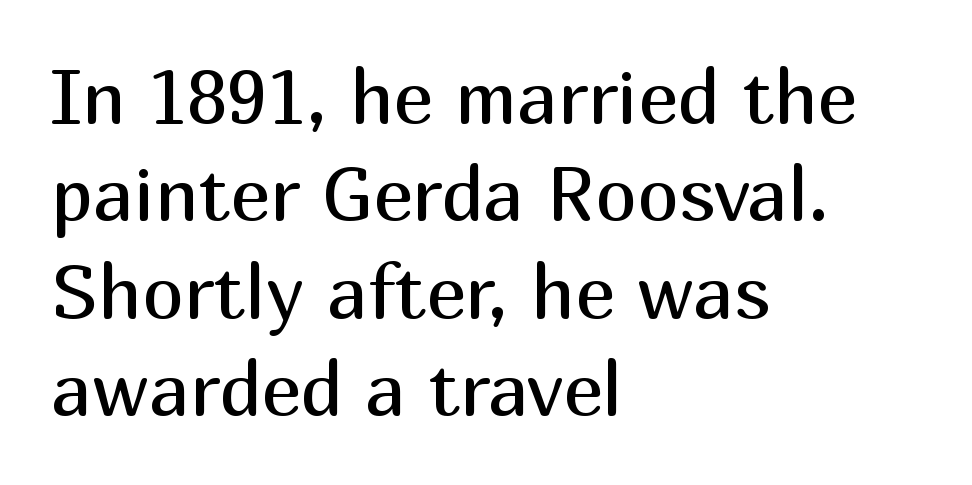
Check the space under the baseline: it is left empty. Here the glyphs are tracked normally, forming tight word shapes. No italicization has been applied; the sample stays upright. Proportional: the letters do not fall into vertical columns. Successive baselines arrive at the customary interval. The cut favours lightness, reaching ordinary text weight at its darkest.
